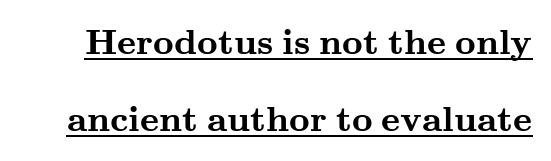
The image shows 36 px semibold, wide serif type, upright; set loose line spacing (2.15x), normal letter spacing, underlined; medium stroke contrast and a small x-height.
